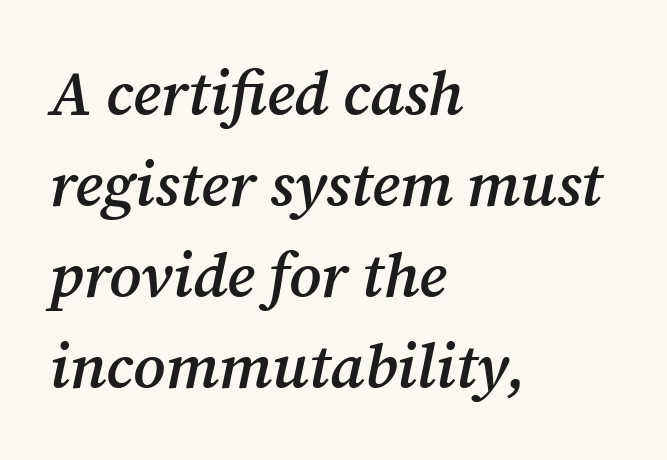
Anything drawn beneath the words? Only blank space. In CSS terms this would be text-align: left. Every letter is mildly thick-stroked: semibold rather than bold. Small tapered or slab feet sit at the stroke ends, so this counts as serif. The vertical gap from one line to the next is medium.
